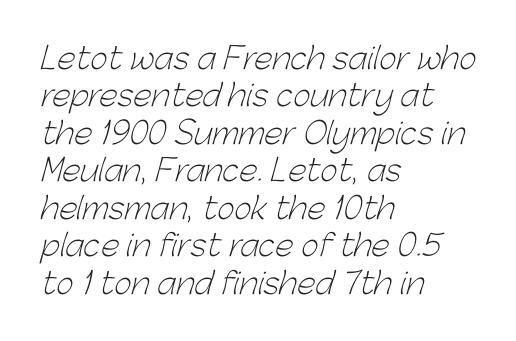
Each word holds together tightly as a unit, with standard inter-letter gaps. Where is the straight margin? On the left. Each new line begins a customary step beneath the previous one. The strokes are not fattened; the text isn't bold. The type family on display is of the sans-serif kind. The space directly below the letters is spotless.
